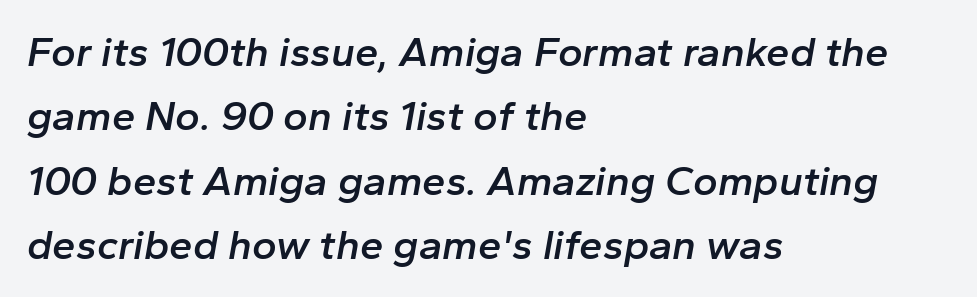
The image shows 42 px semibold type, italic (leaning right); set left-aligned, normal line spacing (1.53x), normal letter spacing, not underlined; low stroke contrast and a medium x-height.
